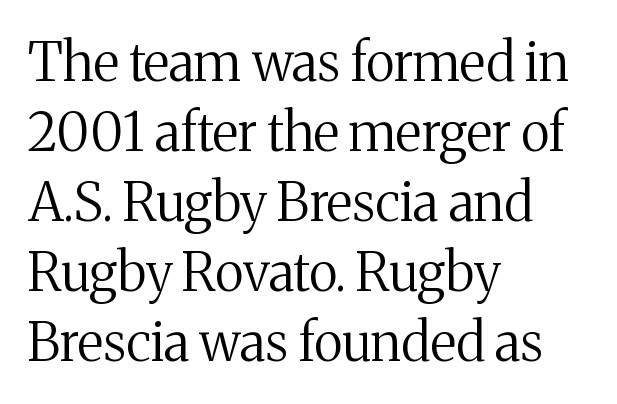
Q: Is the text bold? A: No.
Q: Is the text italic (slanted)? A: No, it is upright.
Q: Is the typeface a serif or a sans-serif typeface? A: Serif.
Q: Is the text underlined? A: No.
Q: How is the paragraph aligned? A: Left-aligned.
Q: Is the spacing between letters normal or unusually wide? A: Normal.
Q: Is the spacing between lines tight, normal or loose? A: Normal.
Q: Width (condensed, normal, or wide)? A: Normal.
Q: Stroke contrast? A: Medium.
Q: x-height? A: Medium.
Q: Monospaced? A: No.
